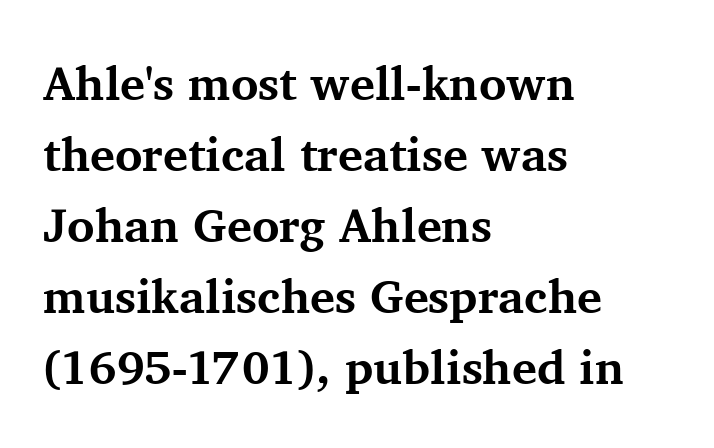
Q: Is the text bold? A: Yes.
Q: Is the text italic (slanted)? A: No, it is upright.
Q: Is the typeface a serif or a sans-serif typeface? A: Serif.
Q: Is the text underlined? A: No.
Q: How is the paragraph aligned? A: Left-aligned.
Q: Is the spacing between letters normal or unusually wide? A: Normal.
Q: Is the spacing between lines tight, normal or loose? A: Normal.
Q: Width (condensed, normal, or wide)? A: Normal.
Q: Stroke contrast? A: Medium.
Q: x-height? A: Medium.
Q: Monospaced? A: No.
